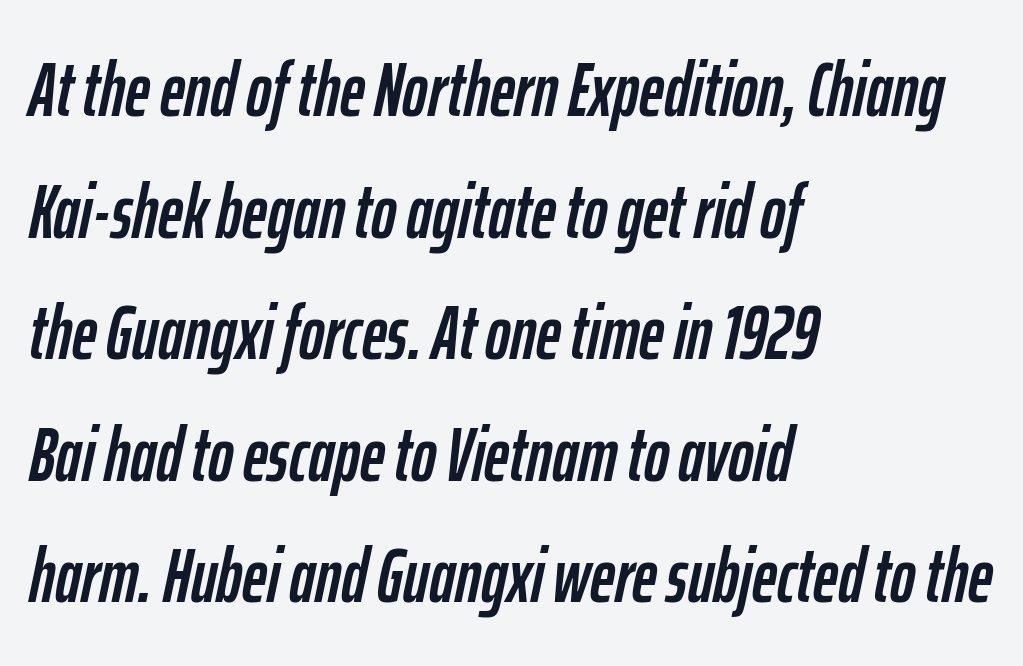
A classic flush-left, rag-right setting is used for this passage. A clean baseline with only descenders dipping below it. These lines were composed using italics. Spacing verdict: proportional, widths tailored to each character. Characters follow at the spacing the type designer built in. The rendering uses a moderate line-height, typical for paragraphs.
